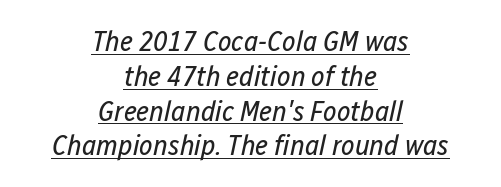
Q: Is the text bold? A: No.
Q: Is the text italic (slanted)? A: Yes, it leans right by about 12 degrees.
Q: Is the text underlined? A: Yes.
Q: How is the paragraph aligned? A: Centered.
Q: Is the spacing between letters normal or unusually wide? A: Normal.
Q: Width (condensed, normal, or wide)? A: Condensed.
Q: Stroke contrast? A: Low.
Q: x-height? A: Medium.
Q: Monospaced? A: No.
